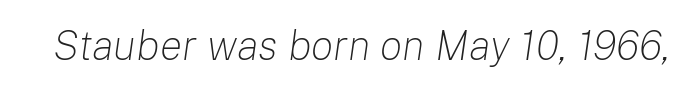
The image shows 42 px light type, italic (leaning right); set normal letter spacing, not underlined; low stroke contrast and a medium x-height.
